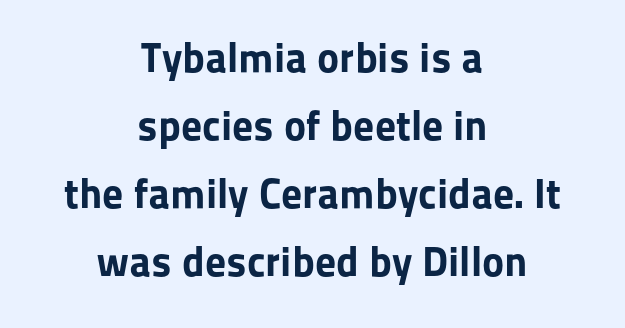
Q: Is the text bold? A: Yes.
Q: Is the text italic (slanted)? A: No, it is upright.
Q: Is the typeface a serif or a sans-serif typeface? A: Sans-serif.
Q: Is the text underlined? A: No.
Q: How is the paragraph aligned? A: Centered.
Q: Is the spacing between letters normal or unusually wide? A: Normal.
Q: Is the spacing between lines tight, normal or loose? A: Normal.
Q: Width (condensed, normal, or wide)? A: Normal.
Q: Stroke contrast? A: Low.
Q: x-height? A: Medium.
Q: Monospaced? A: No.
